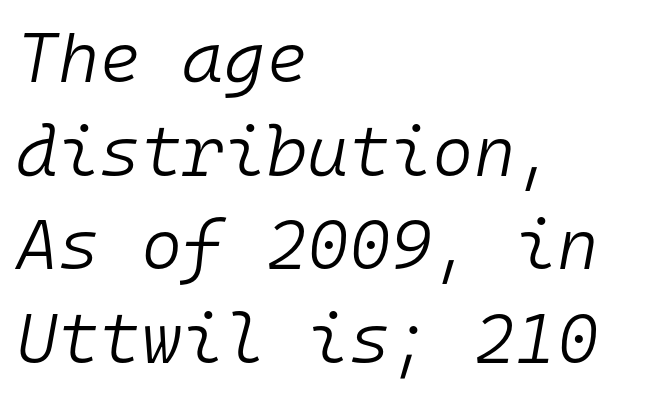
Q: Is the text bold? A: No.
Q: Is the text italic (slanted)? A: Yes, it leans right by about 10 degrees.
Q: Is the text underlined? A: No.
Q: How is the paragraph aligned? A: Left-aligned.
Q: Is the spacing between letters normal or unusually wide? A: Normal.
Q: Is the spacing between lines tight, normal or loose? A: Normal.
Q: Width (condensed, normal, or wide)? A: Normal.
Q: Stroke contrast? A: Low.
Q: x-height? A: Medium.
Q: Monospaced? A: Yes.
